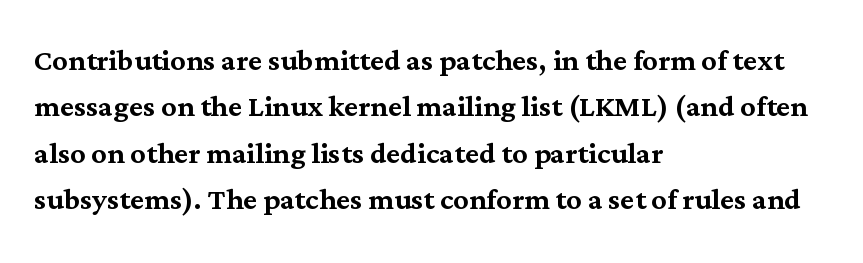
Q: Is the text italic (slanted)? A: No, it is upright.
Q: Is the typeface a serif or a sans-serif typeface? A: Serif.
Q: Is the text underlined? A: No.
Q: How is the paragraph aligned? A: Left-aligned.
Q: Is the spacing between letters normal or unusually wide? A: Normal.
Q: Width (condensed, normal, or wide)? A: Normal.
Q: Stroke contrast? A: Medium.
Q: x-height? A: Medium.
Q: Monospaced? A: No.
